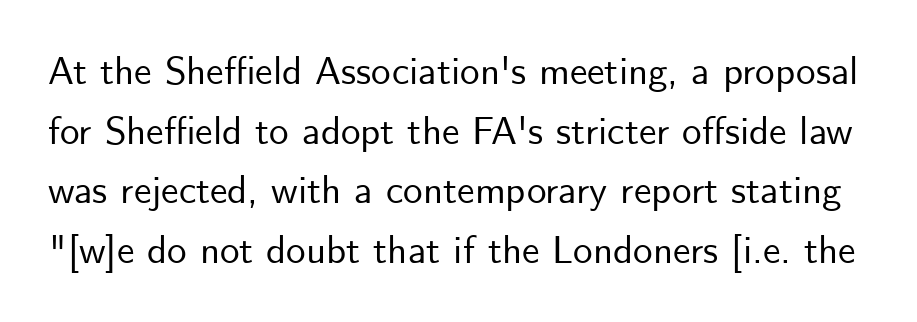
Q: Is the text italic (slanted)? A: No, it is upright.
Q: Is the typeface a serif or a sans-serif typeface? A: Sans-serif.
Q: Is the text underlined? A: No.
Q: Is the spacing between letters normal or unusually wide? A: Normal.
Q: Is the spacing between lines tight, normal or loose? A: Normal.
Q: Width (condensed, normal, or wide)? A: Normal.
Q: Stroke contrast? A: Low.
Q: x-height? A: Small.
Q: Monospaced? A: No.
